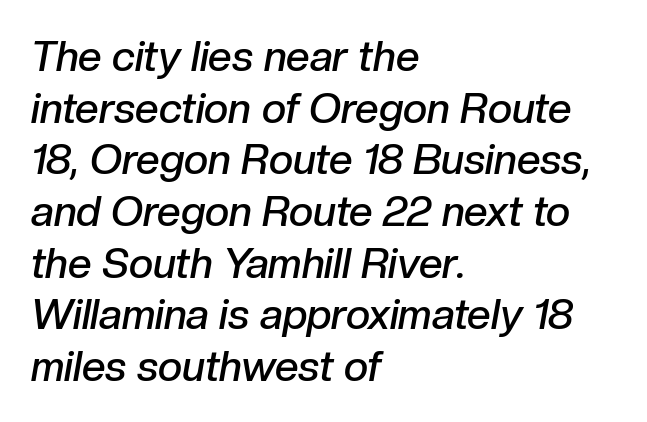
{"italic": "yes", "lean": "right", "slant_degrees": 10, "bold": "semi", "weight": "semibold", "width": "normal", "stroke_contrast": "low", "x_height": "medium", "monospaced": "no", "underline": "no", "align": "left", "line_spacing_ratio": 1.23, "letter_spacing": "normal", "letter_spacing_em": 0.0, "glyph_px": 42}
